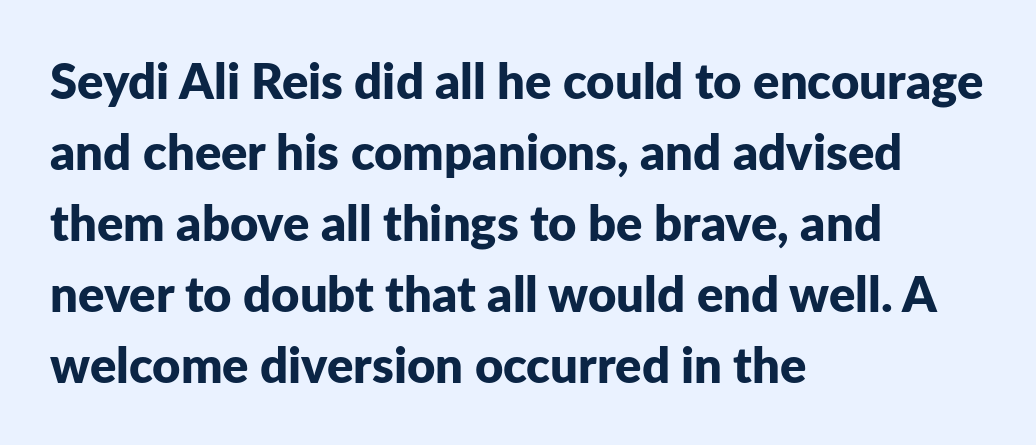
The image shows 49 px bold sans-serif type, upright; set left-aligned, normal line spacing (1.45x), normal letter spacing, not underlined; low stroke contrast and a medium x-height.
